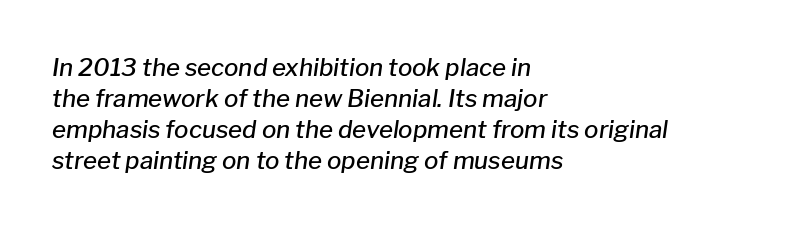
{"italic": "yes", "lean": "right", "slant_degrees": 8, "bold": "semi", "underline": "no", "align": "left", "line_spacing": "normal", "line_spacing_ratio": 1.29, "letter_spacing": "normal", "letter_spacing_em": 0.0, "glyph_px": 24}
